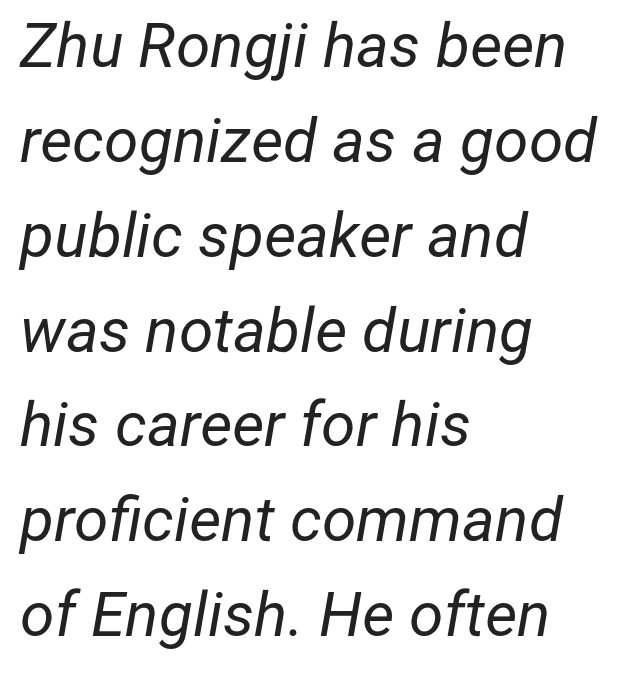
The image shows 62 px regular-weight type, italic (leaning right); set left-aligned, normal line spacing (1.53x), normal letter spacing, not underlined; low stroke contrast and a medium x-height.
